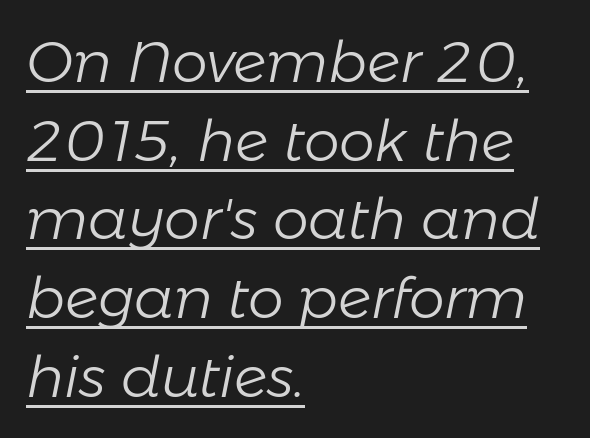
The image shows 57 px light type, italic (leaning right); set left-aligned, normal line spacing (1.38x), normal letter spacing, underlined; low stroke contrast and a medium x-height.
